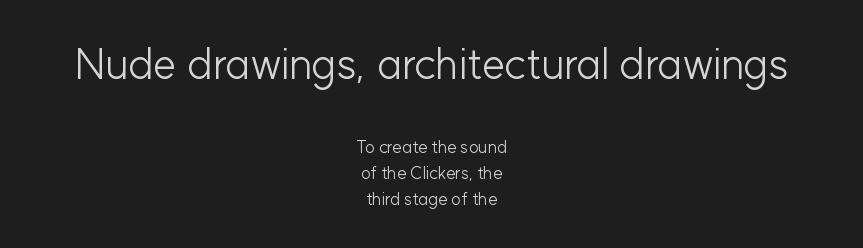
Q: Is the text bold? A: No.
Q: Is the text italic (slanted)? A: No, it is upright.
Q: Is the typeface a serif or a sans-serif typeface? A: Sans-serif.
Q: Is the text underlined? A: No.
Q: How is the paragraph aligned? A: Centered.
Q: Is the spacing between letters normal or unusually wide? A: Normal.
Q: Is the spacing between lines tight, normal or loose? A: Normal.
Q: Which block of text is set in a larger size, the first (top) or the second (bottom)? A: The first (top) one.
Q: Width (condensed, normal, or wide)? A: Normal.
Q: Stroke contrast? A: Low.
Q: x-height? A: Medium.
Q: Monospaced? A: No.
